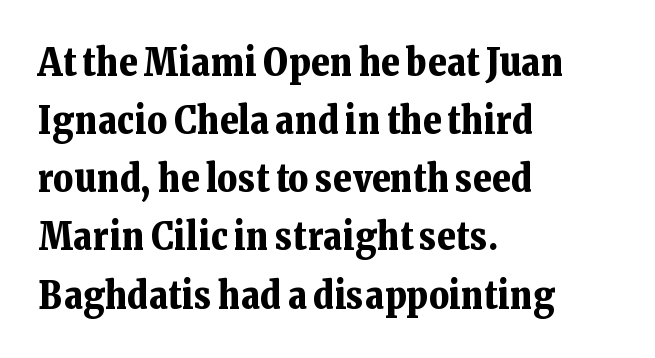
The image shows 38 px bold serif type, upright; set left-aligned, normal line spacing (1.53x), normal letter spacing, not underlined; low stroke contrast and a medium x-height.
